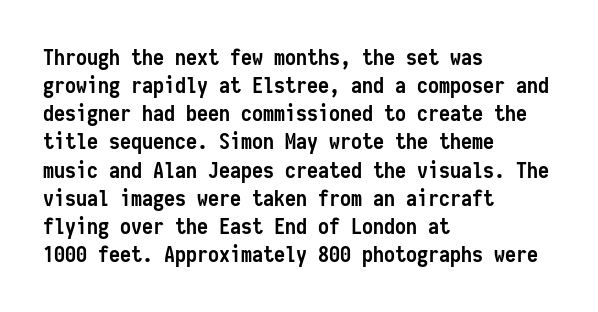
The passage is arranged the way most books set body copy — flush left. No word sits above an underline. Nobody touched the tracking dial on this one. Stroke thickness is high; the sample reads as a true bold.
